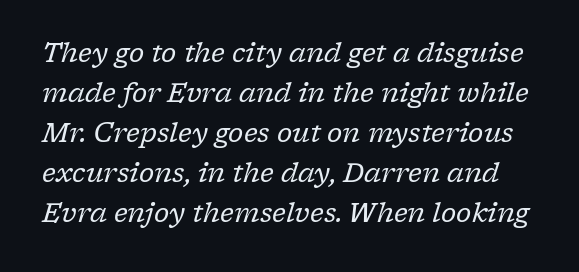
{"italic": "yes", "lean": "right", "slant_degrees": 17, "bold": "no", "underline": "no", "line_spacing": "normal", "line_spacing_ratio": 1.54, "letter_spacing": "normal", "letter_spacing_em": 0.0, "glyph_px": 26}
